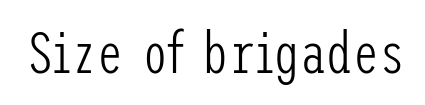
When letters stand straight like this, we call the style roman or upright. Underlining? Definitely not there. Is this a sans? Yes — the strokes have no serifs. These glyphs show unthickened strokes, regular width or finer. What stands out about the letter spacing? Nothing — it is the standard amount.
